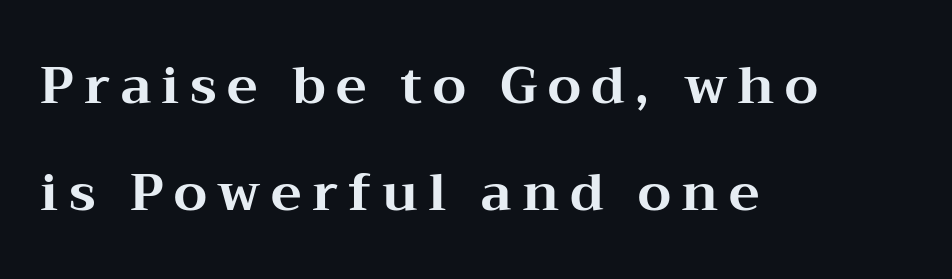
In terms of weight, the rendering is a true, heavy bold. Typographically, this falls in the serif category. You could only call the tracking loose — the letters float apart. A typesetter would mark this as roman, not italic. Underlining? Definitely not there. The paragraph shown leans on its left margin.
